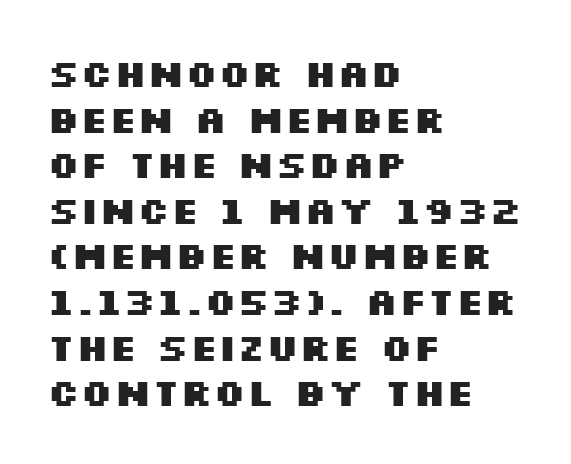
The image shows 38 px heavy, wide sans-serif type, upright; set left-aligned, line spacing 1.2x, normal letter spacing, not underlined; medium stroke contrast and a large x-height.
